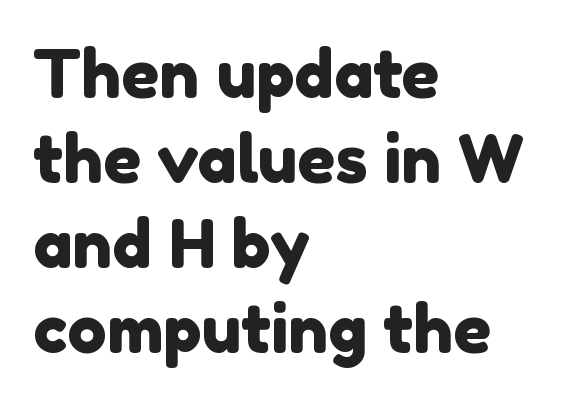
{"serif": "no", "width": "normal", "x_height": "medium", "monospaced": "no", "underline": "no", "align": "left", "line_spacing": "normal", "line_spacing_ratio": 1.29, "letter_spacing": "normal", "letter_spacing_em": 0.0, "glyph_px": 66}
